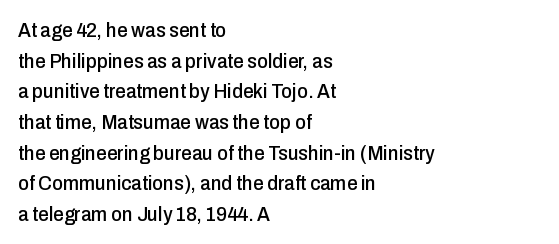
{"italic": "no", "underline": "no", "align": "left", "line_spacing": "normal", "line_spacing_ratio": 1.46, "letter_spacing": "normal", "letter_spacing_em": 0.0, "glyph_px": 21}
